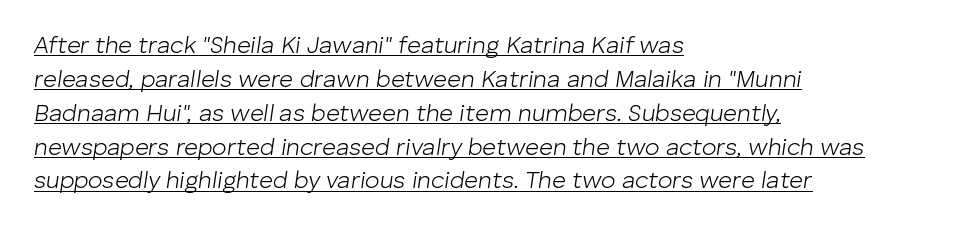
The image shows 24 px text type, italic (leaning right); set left-aligned, normal line spacing (1.41x), normal letter spacing, underlined.
